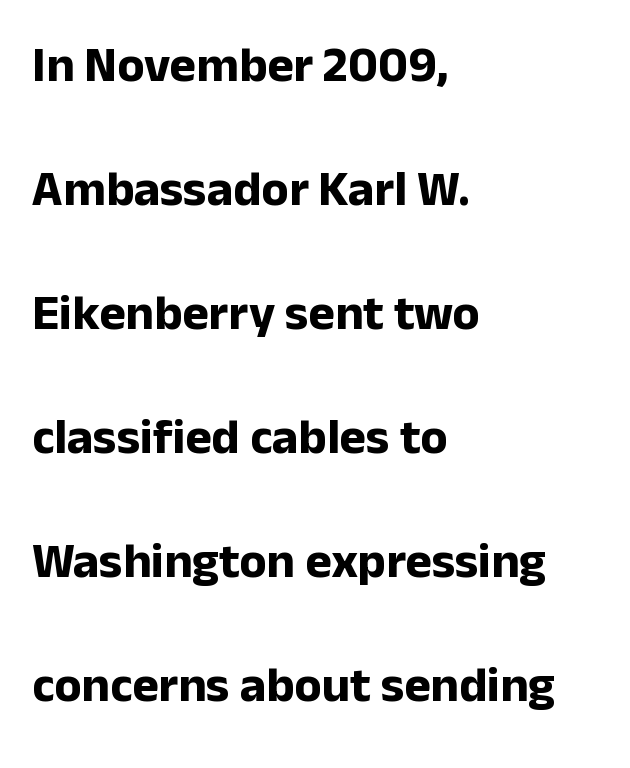
{"serif": "no", "italic": "no", "bold": "yes", "weight": "bold", "width": "normal", "stroke_contrast": "low", "x_height": "medium", "monospaced": "no", "underline": "no", "align": "left", "line_spacing": "loose", "line_spacing_ratio": 2.48, "letter_spacing": "normal", "letter_spacing_em": 0.0, "glyph_px": 50}
